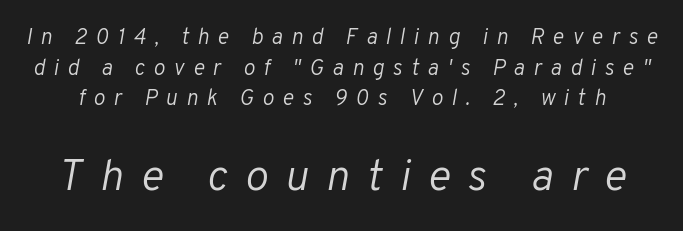
The image shows 44 px light type, italic (leaning right); set normal line spacing (1.39x), unusually wide letter spacing (+0.39 em), not underlined; the second (bottom) block is 2.0x larger; low stroke contrast and a medium x-height.
